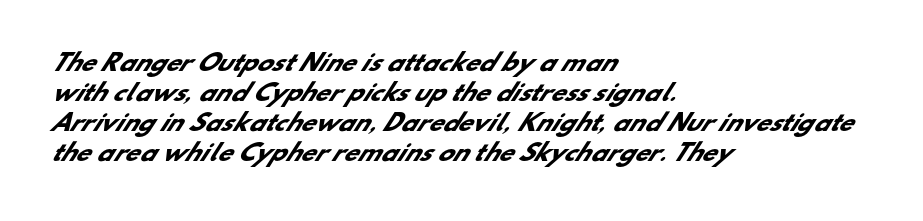
Q: Is the text bold? A: Yes.
Q: Is the text underlined? A: No.
Q: How is the paragraph aligned? A: Left-aligned.
Q: Is the spacing between letters normal or unusually wide? A: Normal.
Q: Is the spacing between lines tight, normal or loose? A: Normal.
